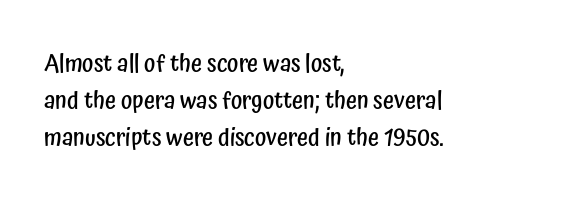
If you measured baseline to baseline, you'd find a middling distance. Summary of weight: moderately heavy, a semibold. Horizontal alignment here is leftward, the default for most running prose. Beneath every word, the page is bare.
